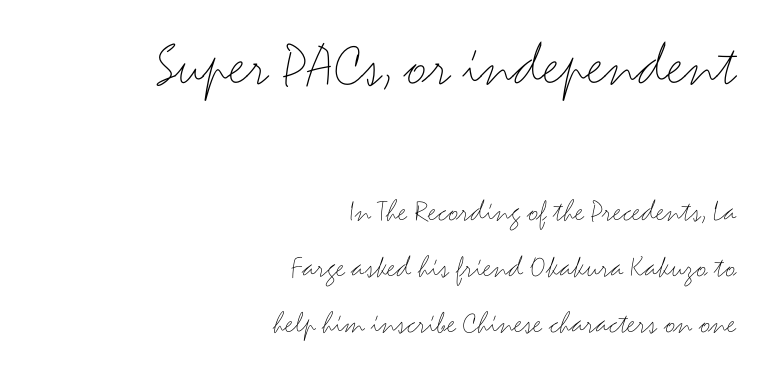
The image shows 64 px thin, wide sans-serif type; set right-aligned, line spacing 1.76x, normal letter spacing, not underlined; the first (top) block is 2.0x larger; medium stroke contrast and a small x-height.
